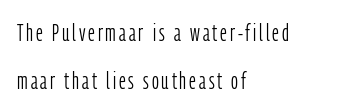
Q: Is the text bold? A: No.
Q: Is the text italic (slanted)? A: No, it is upright.
Q: Is the text underlined? A: No.
Q: How is the paragraph aligned? A: Left-aligned.
Q: Is the spacing between lines tight, normal or loose? A: Loose.
